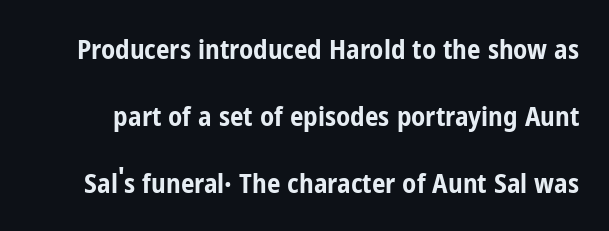
The image shows 27 px bold type, upright; set loose line spacing (2.48x), normal letter spacing, not underlined.
